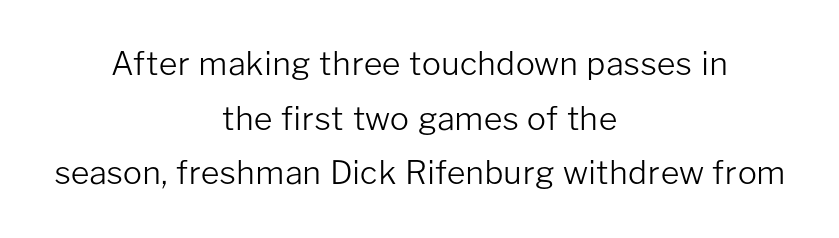
The image shows 32 px light sans-serif type, upright; set centered, line spacing 1.71x, normal letter spacing, not underlined; low stroke contrast and a medium x-height.
